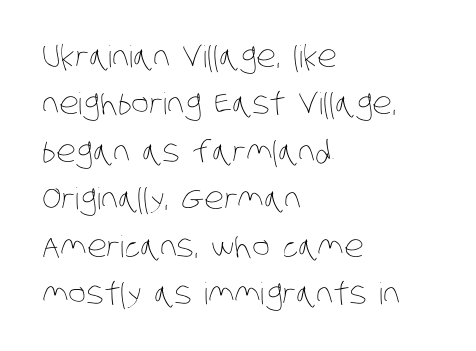
{"bold": "no", "weight": "thin", "width": "condensed", "stroke_contrast": "low", "x_height": "large", "monospaced": "no", "underline": "no", "align": "left", "line_spacing": "normal", "line_spacing_ratio": 1.58, "letter_spacing": "normal", "letter_spacing_em": 0.0, "glyph_px": 30}
